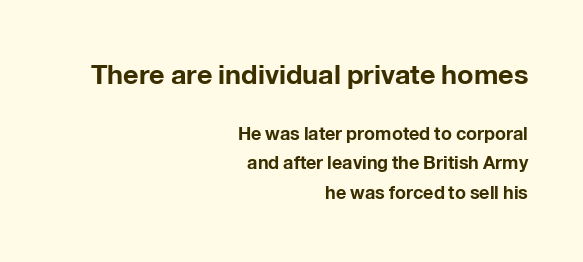
{"italic": "no", "bold": "yes", "underline": "no", "align": "right", "line_spacing": "normal", "line_spacing_ratio": 1.62, "letter_spacing": "normal", "letter_spacing_em": 0.0, "larger_block": "first", "size_ratio": 1.5, "glyph_px": 27}
